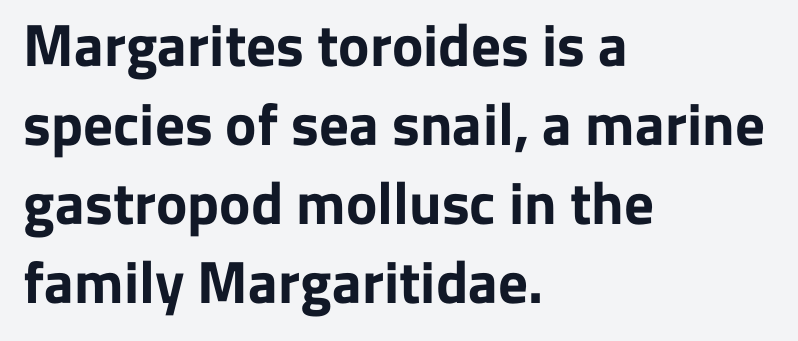
Q: Is the text bold? A: Yes.
Q: Is the text italic (slanted)? A: No, it is upright.
Q: Is the typeface a serif or a sans-serif typeface? A: Sans-serif.
Q: Is the text underlined? A: No.
Q: How is the paragraph aligned? A: Left-aligned.
Q: Is the spacing between letters normal or unusually wide? A: Normal.
Q: Is the spacing between lines tight, normal or loose? A: Normal.
Q: Width (condensed, normal, or wide)? A: Normal.
Q: Stroke contrast? A: Low.
Q: x-height? A: Medium.
Q: Monospaced? A: No.
